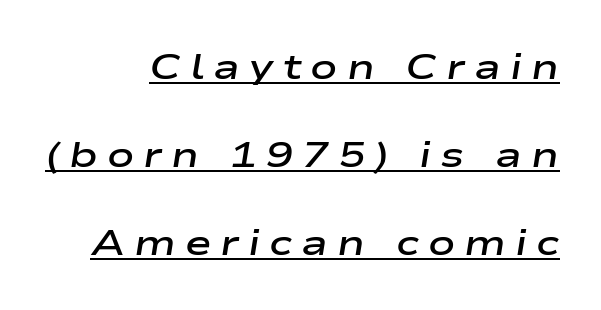
The image shows 36 px semibold, wide type, italic (leaning right); set right-aligned, loose line spacing (2.44x), unusually wide letter spacing (+0.25 em), underlined; low stroke contrast and a medium x-height.
